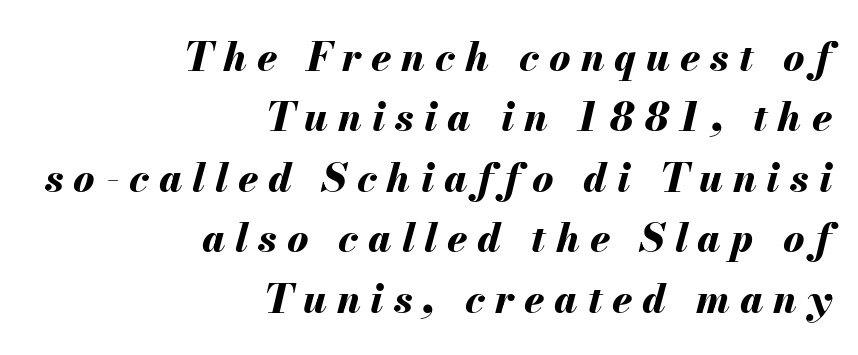
Q: Is the text bold? A: Yes.
Q: Is the text italic (slanted)? A: Yes, it leans right by about 13 degrees.
Q: Is the text underlined? A: No.
Q: How is the paragraph aligned? A: Right-aligned.
Q: Is the spacing between letters normal or unusually wide? A: Unusually wide.
Q: Is the spacing between lines tight, normal or loose? A: Normal.
Q: Width (condensed, normal, or wide)? A: Normal.
Q: Stroke contrast? A: Medium.
Q: x-height? A: Small.
Q: Monospaced? A: No.
